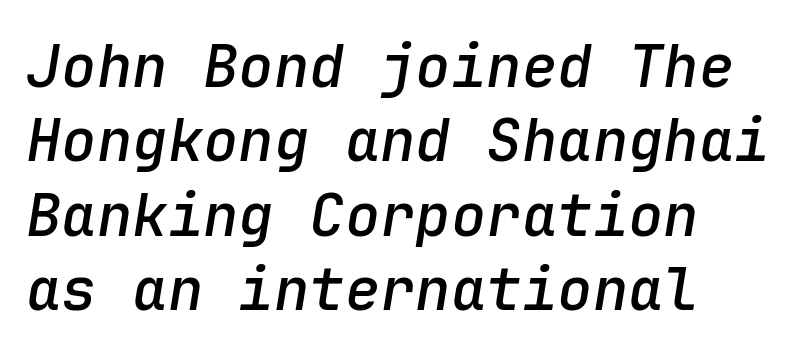
{"italic": "yes", "lean": "right", "slant_degrees": 9, "bold": "semi", "weight": "semibold", "width": "normal", "stroke_contrast": "low", "x_height": "medium", "monospaced": "yes", "underline": "no", "align": "left", "line_spacing": "normal", "line_spacing_ratio": 1.26, "letter_spacing": "normal", "letter_spacing_em": 0.0, "glyph_px": 59}
